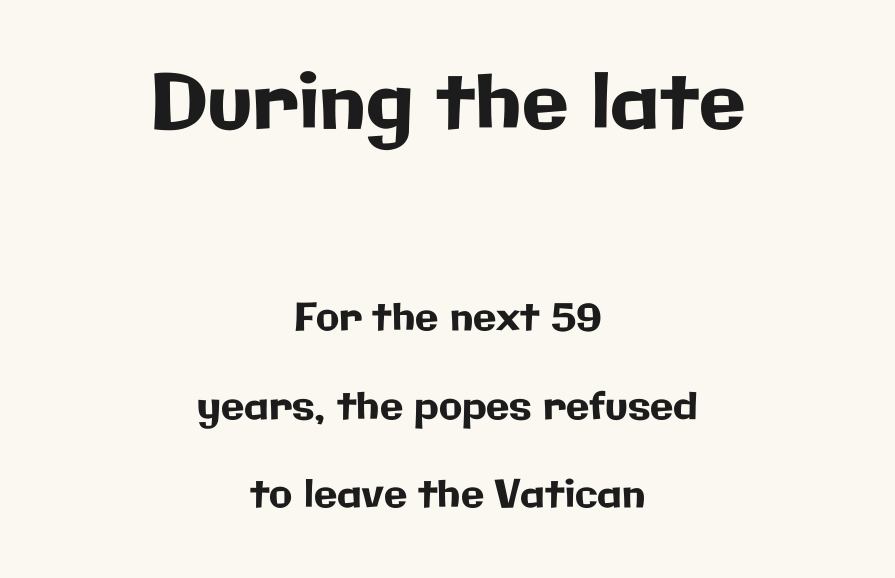
{"serif": "no", "italic": "no", "width": "normal", "stroke_contrast": "low", "x_height": "medium", "monospaced": "no", "underline": "no", "align": "center", "line_spacing": "loose", "line_spacing_ratio": 2.34, "letter_spacing": "normal", "letter_spacing_em": 0.0, "larger_block": "first", "size_ratio": 2.0, "glyph_px": 76}
